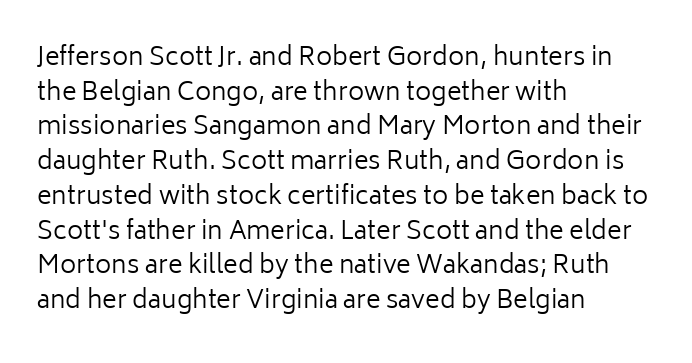
The image shows 25 px text type, upright; set left-aligned, normal line spacing (1.39x), normal letter spacing, not underlined.
